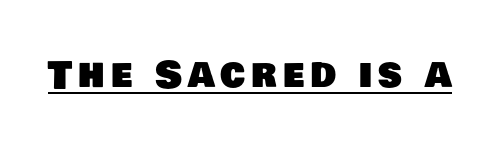
The text was rendered using a sans face with plain stroke endings. The string is rendered with underlining switched on. Note the varied advance widths — an 'i' is clearly narrower than an 'm'.
